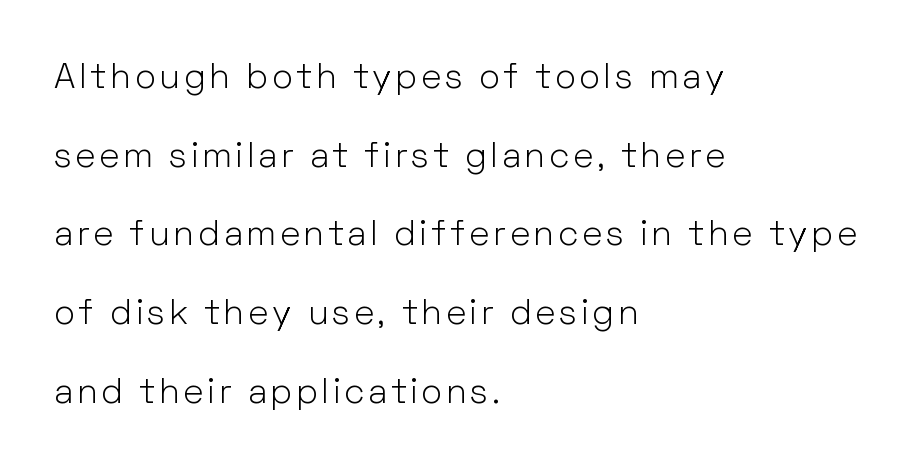
Q: Is the text bold? A: No.
Q: Is the text italic (slanted)? A: No, it is upright.
Q: Is the typeface a serif or a sans-serif typeface? A: Sans-serif.
Q: Is the text underlined? A: No.
Q: How is the paragraph aligned? A: Left-aligned.
Q: Is the spacing between lines tight, normal or loose? A: Loose.
Q: Width (condensed, normal, or wide)? A: Normal.
Q: Stroke contrast? A: Low.
Q: x-height? A: Medium.
Q: Monospaced? A: No.
